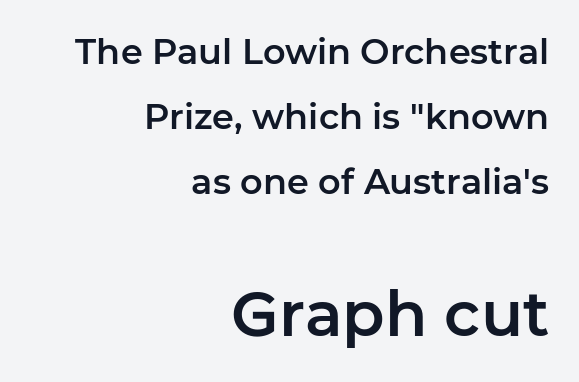
Q: Is the text italic (slanted)? A: No, it is upright.
Q: Is the typeface a serif or a sans-serif typeface? A: Sans-serif.
Q: Is the text underlined? A: No.
Q: How is the paragraph aligned? A: Right-aligned.
Q: Is the spacing between letters normal or unusually wide? A: Normal.
Q: Which block of text is set in a larger size, the first (top) or the second (bottom)? A: The second (bottom) one.
Q: Width (condensed, normal, or wide)? A: Normal.
Q: Stroke contrast? A: Low.
Q: x-height? A: Medium.
Q: Monospaced? A: No.
